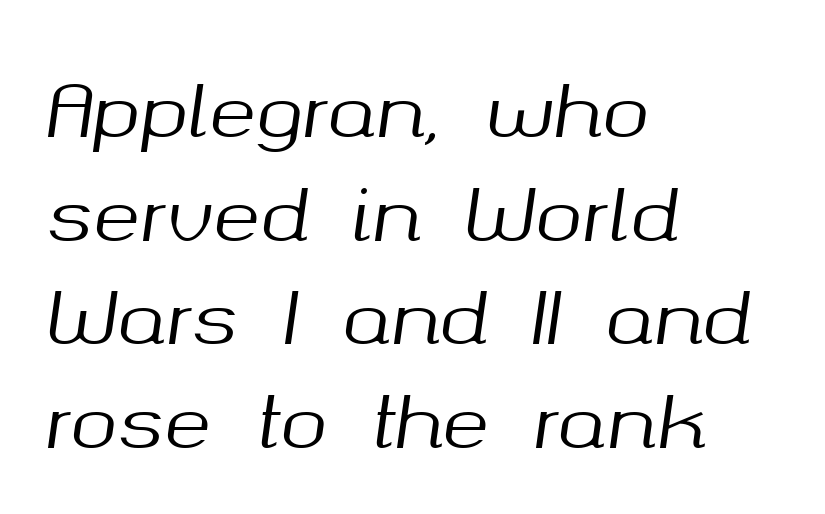
{"italic": "yes", "lean": "right", "slant_degrees": 8, "width": "normal", "stroke_contrast": "medium", "x_height": "medium", "monospaced": "no", "underline": "no", "align": "left", "line_spacing": "normal", "line_spacing_ratio": 1.46, "letter_spacing": "normal", "letter_spacing_em": 0.0, "glyph_px": 71}
